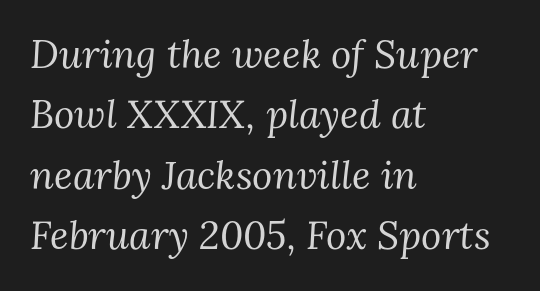
{"serif": "yes", "italic": "yes", "lean": "right", "slant_degrees": 3, "bold": "no", "weight": "regular", "width": "normal", "stroke_contrast": "medium", "x_height": "medium", "monospaced": "no", "underline": "no", "align": "left", "line_spacing": "normal", "line_spacing_ratio": 1.55, "letter_spacing": "normal", "letter_spacing_em": 0.0, "glyph_px": 39}
